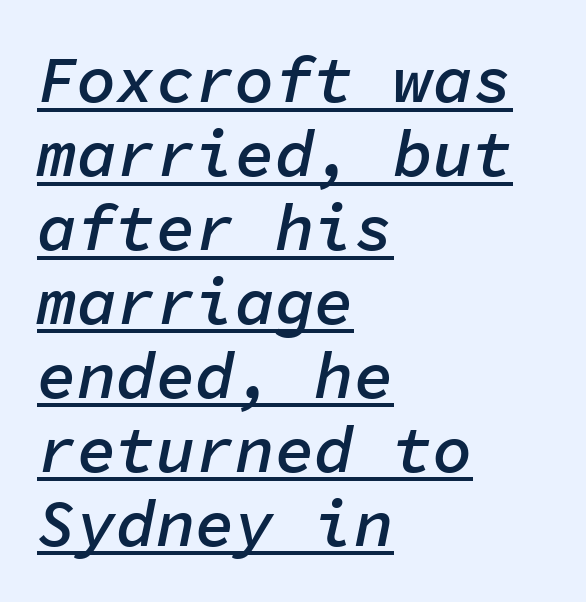
Q: Is the text bold? A: Semi-bold.
Q: Is the text italic (slanted)? A: Yes, it leans right by about 11 degrees.
Q: Is the text underlined? A: Yes.
Q: How is the paragraph aligned? A: Left-aligned.
Q: Is the spacing between letters normal or unusually wide? A: Normal.
Q: Is the spacing between lines tight, normal or loose? A: Tight.
Q: Width (condensed, normal, or wide)? A: Normal.
Q: Stroke contrast? A: Low.
Q: x-height? A: Medium.
Q: Monospaced? A: Yes.
